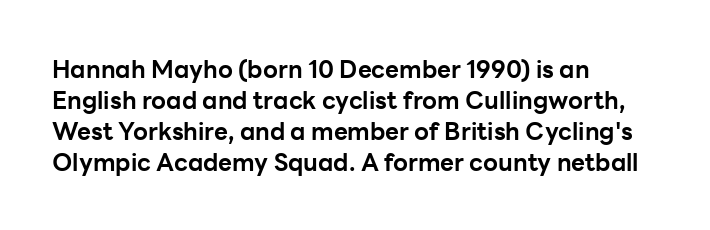
If you measured baseline to baseline, you'd find a middling distance. The specimen reads as upright at a glance. Glyph-to-glyph distance matches everyday printed text. Heavy, bold letterforms. Each row of text sits above clean, open space.
